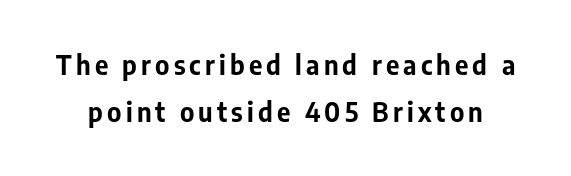
{"italic": "no", "bold": "yes", "underline": "no", "line_spacing_ratio": 1.8, "glyph_px": 26}
